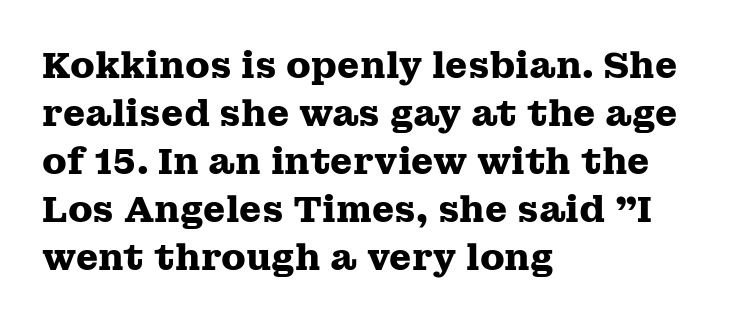
The image shows 36 px heavy, wide serif type, upright; set left-aligned, normal line spacing (1.33x), normal letter spacing, not underlined; medium stroke contrast and a medium x-height.
